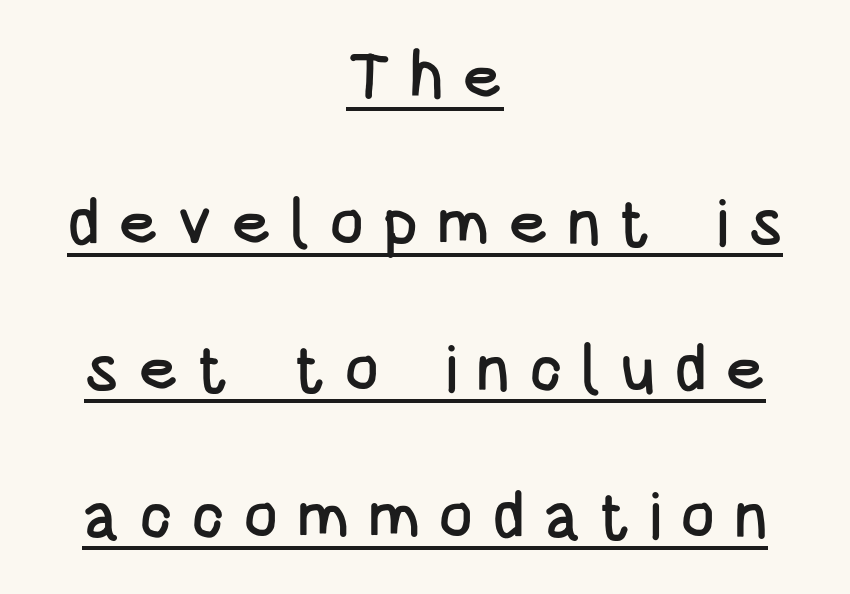
{"serif": "no", "italic": "no", "width": "condensed", "stroke_contrast": "low", "x_height": "large", "monospaced": "no", "underline": "yes", "align": "center", "line_spacing": "loose", "line_spacing_ratio": 2.25, "letter_spacing": "wide", "letter_spacing_em": 0.28, "glyph_px": 65}
